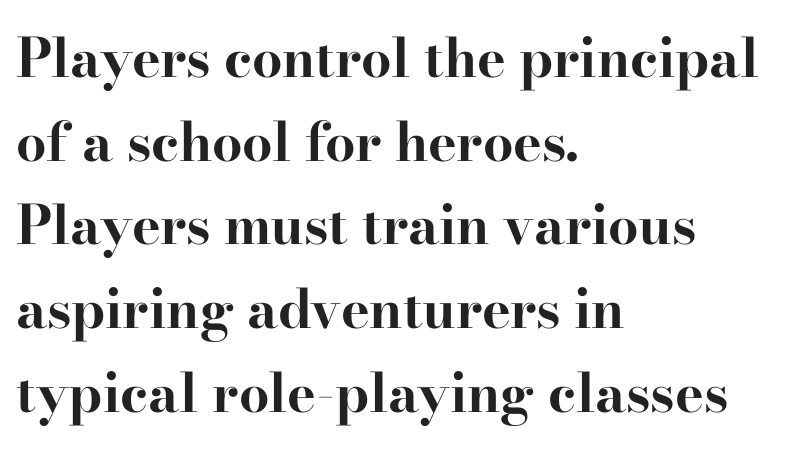
Q: Is the text bold? A: Yes.
Q: Is the text italic (slanted)? A: No, it is upright.
Q: Is the typeface a serif or a sans-serif typeface? A: Serif.
Q: Is the text underlined? A: No.
Q: How is the paragraph aligned? A: Left-aligned.
Q: Is the spacing between letters normal or unusually wide? A: Normal.
Q: Is the spacing between lines tight, normal or loose? A: Normal.
Q: Width (condensed, normal, or wide)? A: Wide.
Q: Stroke contrast? A: High.
Q: x-height? A: Small.
Q: Monospaced? A: No.
